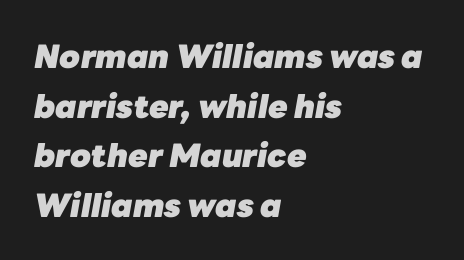
Set as a true bold cut, around the 700 mark. Anything drawn beneath the words? Only blank space. The letterforms sit shoulder to shoulder at normal distance. The lines in this sample share a left origin and differ only in where they stop.
